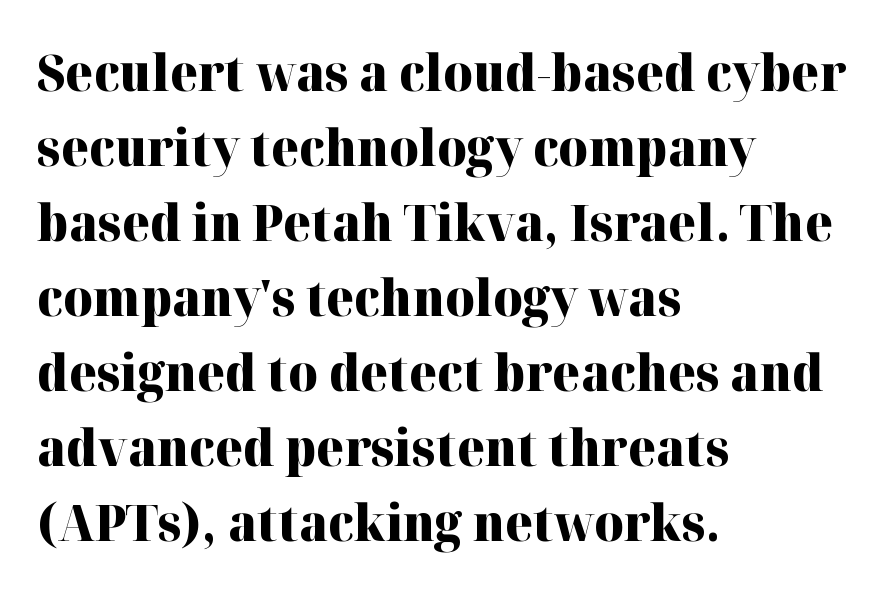
Q: Is the text bold? A: Yes.
Q: Is the text italic (slanted)? A: No, it is upright.
Q: Is the typeface a serif or a sans-serif typeface? A: Serif.
Q: Is the text underlined? A: No.
Q: How is the paragraph aligned? A: Left-aligned.
Q: Is the spacing between letters normal or unusually wide? A: Normal.
Q: Is the spacing between lines tight, normal or loose? A: Normal.
Q: Width (condensed, normal, or wide)? A: Normal.
Q: Stroke contrast? A: High.
Q: x-height? A: Medium.
Q: Monospaced? A: No.
